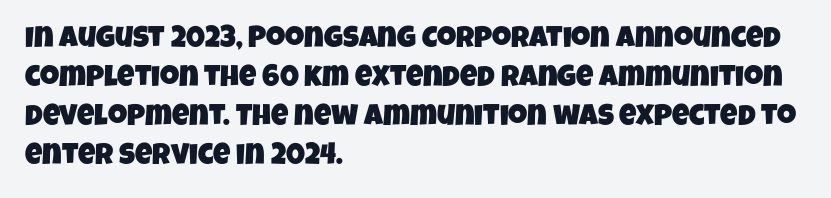
Q: Is the typeface a serif or a sans-serif typeface? A: Sans-serif.
Q: Is the text underlined? A: No.
Q: How is the paragraph aligned? A: Left-aligned.
Q: Is the spacing between letters normal or unusually wide? A: Normal.
Q: Is the spacing between lines tight, normal or loose? A: Normal.
Q: Width (condensed, normal, or wide)? A: Condensed.
Q: Stroke contrast? A: Low.
Q: x-height? A: Large.
Q: Monospaced? A: No.
